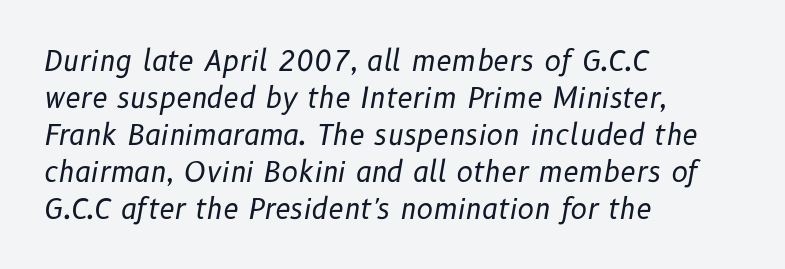
{"italic": "yes", "lean": "right", "slant_degrees": 10, "bold": "no", "weight": "regular", "width": "normal", "stroke_contrast": "low", "x_height": "medium", "monospaced": "no", "underline": "no", "align": "left", "line_spacing": "normal", "line_spacing_ratio": 1.32, "letter_spacing": "normal", "letter_spacing_em": 0.0, "glyph_px": 28}
